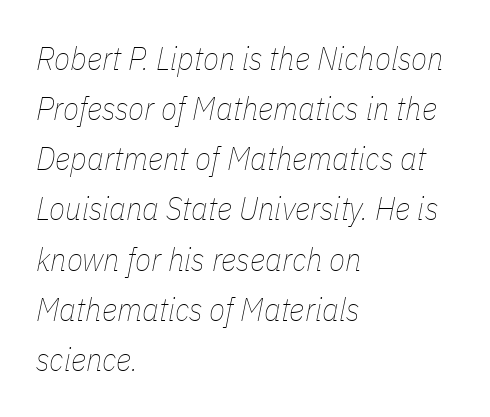
Q: Is the text bold? A: No.
Q: Is the text italic (slanted)? A: Yes, it leans right by about 11 degrees.
Q: Is the text underlined? A: No.
Q: How is the paragraph aligned? A: Left-aligned.
Q: Is the spacing between letters normal or unusually wide? A: Normal.
Q: Is the spacing between lines tight, normal or loose? A: Normal.
Q: Width (condensed, normal, or wide)? A: Condensed.
Q: Stroke contrast? A: Low.
Q: x-height? A: Medium.
Q: Monospaced? A: No.
